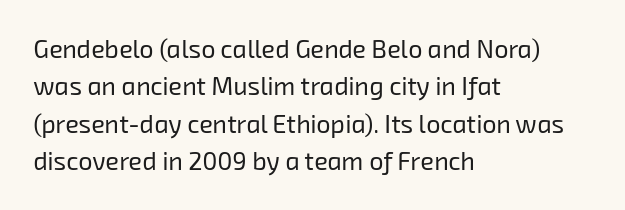
Q: Is the text bold? A: No.
Q: Is the text underlined? A: No.
Q: How is the paragraph aligned? A: Left-aligned.
Q: Is the spacing between letters normal or unusually wide? A: Normal.
Q: Is the spacing between lines tight, normal or loose? A: Normal.
